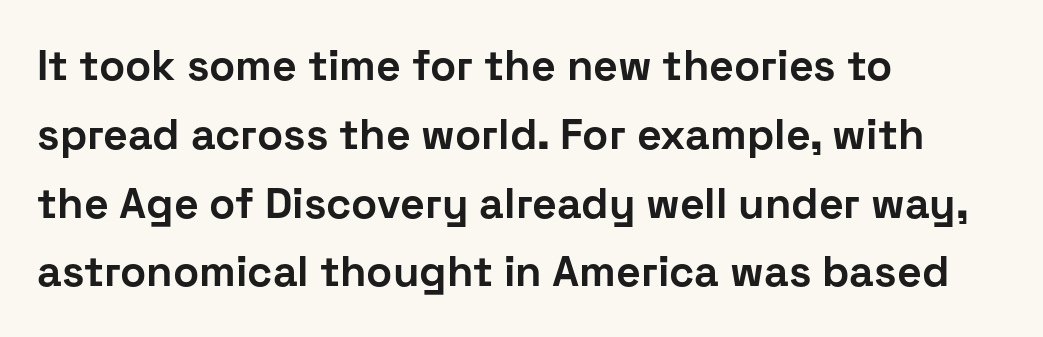
Q: Is the text bold? A: Yes.
Q: Is the text italic (slanted)? A: No, it is upright.
Q: Is the typeface a serif or a sans-serif typeface? A: Sans-serif.
Q: Is the text underlined? A: No.
Q: How is the paragraph aligned? A: Left-aligned.
Q: Is the spacing between letters normal or unusually wide? A: Normal.
Q: Is the spacing between lines tight, normal or loose? A: Normal.
Q: Width (condensed, normal, or wide)? A: Normal.
Q: Stroke contrast? A: Low.
Q: x-height? A: Medium.
Q: Monospaced? A: No.
